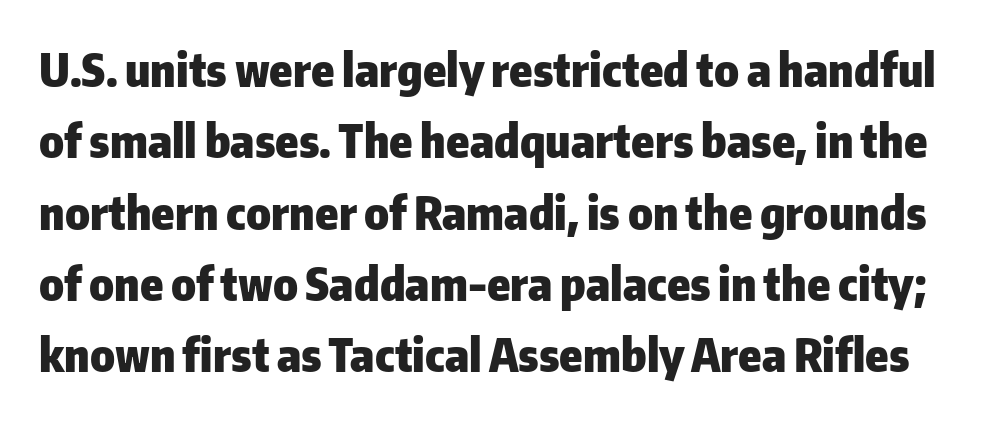
Line spacing here is normal. I'd describe the lettering as bold — thick and assertive. Letters rest on an invisible, unmarked baseline. Stroke terminals: plain, sans-serif. The letters sit at their default tracking, neither squeezed nor spread. You could not count columns in this text — the font is proportionally spaced.
